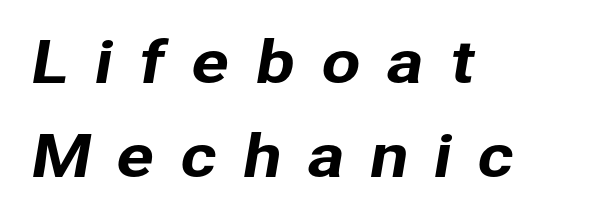
The image shows 57 px sans-serif type; set left-aligned, normal line spacing (1.65x), unusually wide letter spacing (+0.43 em), not underlined; low stroke contrast and a medium x-height.
